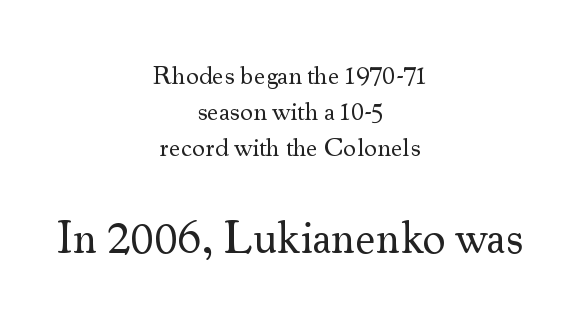
Is the block centered? Yes — each line is placed symmetrically about the middle. The typesetting does not lean heavy: it is not bold. This rendering employs a face with finishing strokes, i.e., a serif. Rendered with straight, roman letterforms.
